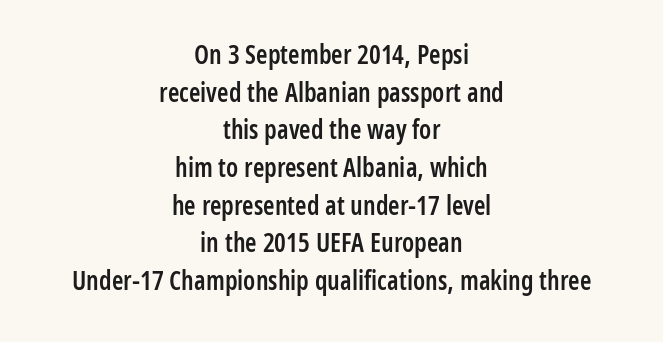
Is the letter spacing exaggerated? No — it looks like the ordinary default. Bold? Not quite — semibold, heavier than regular but stopping short. This rendering uses center alignment, leaving both contours irregular but symmetric. Unlike italic type, these characters show no tilt at all. This rendering features lettering with no underline. The vertical gap from one line to the next is medium.
